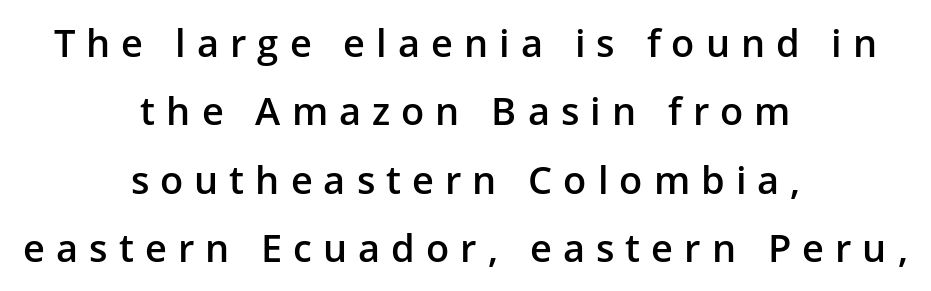
{"serif": "no", "italic": "no", "bold": "semi", "weight": "semibold", "width": "normal", "stroke_contrast": "low", "x_height": "medium", "monospaced": "no", "underline": "no", "align": "center", "line_spacing_ratio": 1.8, "letter_spacing": "wide", "letter_spacing_em": 0.29, "glyph_px": 38}
